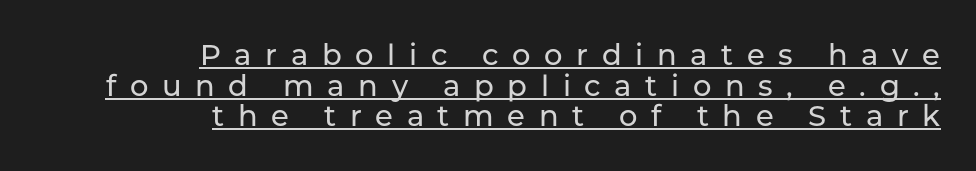
Q: Is the text italic (slanted)? A: No, it is upright.
Q: Is the typeface a serif or a sans-serif typeface? A: Sans-serif.
Q: Is the text underlined? A: Yes.
Q: How is the paragraph aligned? A: Right-aligned.
Q: Is the spacing between letters normal or unusually wide? A: Unusually wide.
Q: Is the spacing between lines tight, normal or loose? A: Tight.
Q: Width (condensed, normal, or wide)? A: Normal.
Q: Stroke contrast? A: Low.
Q: x-height? A: Medium.
Q: Monospaced? A: No.
